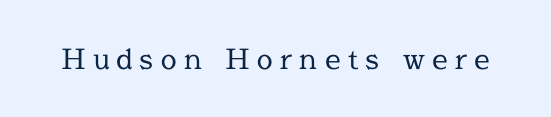
Q: Is the text bold? A: No.
Q: Is the text italic (slanted)? A: No, it is upright.
Q: Is the typeface a serif or a sans-serif typeface? A: Serif.
Q: Is the text underlined? A: No.
Q: Is the spacing between letters normal or unusually wide? A: Unusually wide.
Q: Width (condensed, normal, or wide)? A: Normal.
Q: x-height? A: Medium.
Q: Monospaced? A: No.
